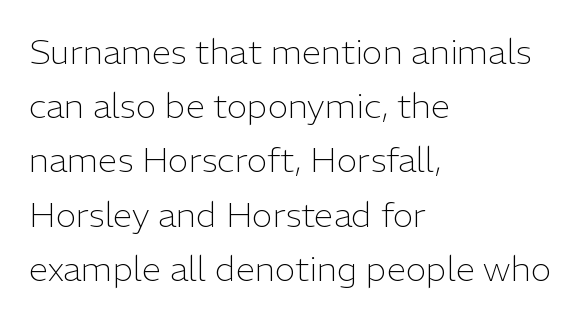
The image shows 35 px light sans-serif type, upright; set left-aligned, normal line spacing (1.55x), normal letter spacing, not underlined; low stroke contrast and a medium x-height.
